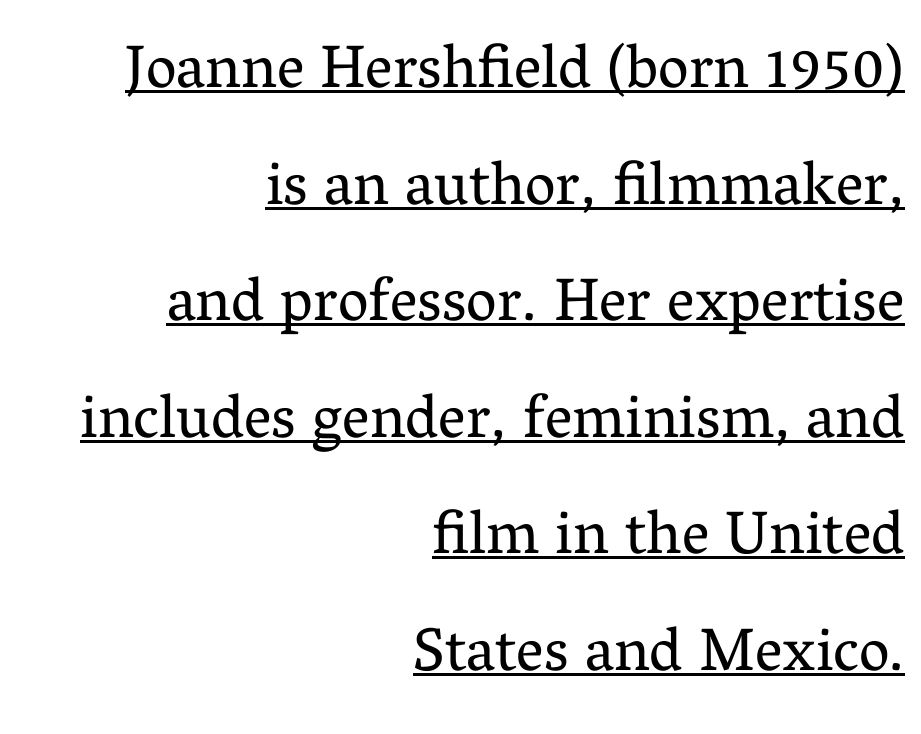
The letters advance in unequal steps, a hallmark of proportional type. Whoever set this chose breathing room over compactness in the vertical rhythm. The text was rendered using a seriffed face with decorative stroke endings. Ink coverage per letter is moderate at most.
